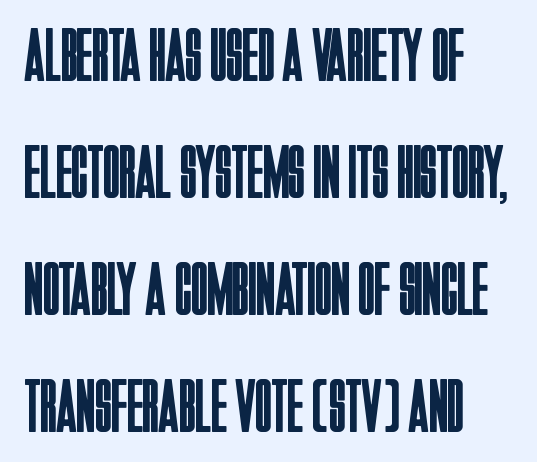
{"serif": "no", "italic": "no", "bold": "no", "weight": "regular", "width": "condensed", "stroke_contrast": "low", "x_height": "large", "monospaced": "no", "underline": "no", "align": "left", "line_spacing": "normal", "line_spacing_ratio": 1.54, "letter_spacing": "normal", "letter_spacing_em": 0.0, "glyph_px": 76}
